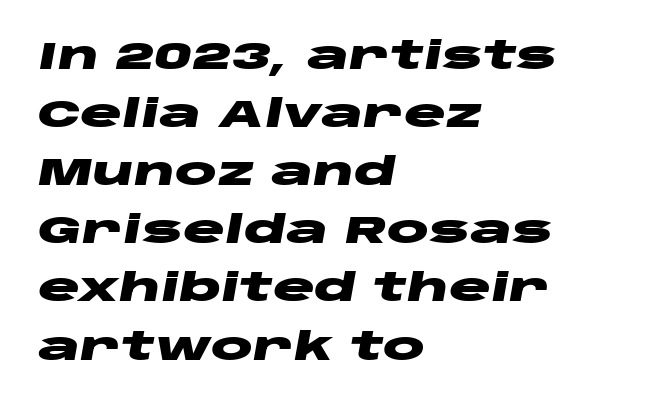
Q: Is the text bold? A: Yes.
Q: Is the text italic (slanted)? A: Yes, it leans right by about 10 degrees.
Q: Is the text underlined? A: No.
Q: How is the paragraph aligned? A: Left-aligned.
Q: Is the spacing between letters normal or unusually wide? A: Normal.
Q: Is the spacing between lines tight, normal or loose? A: Normal.
Q: Width (condensed, normal, or wide)? A: Wide.
Q: Stroke contrast? A: Low.
Q: x-height? A: Large.
Q: Monospaced? A: No.
